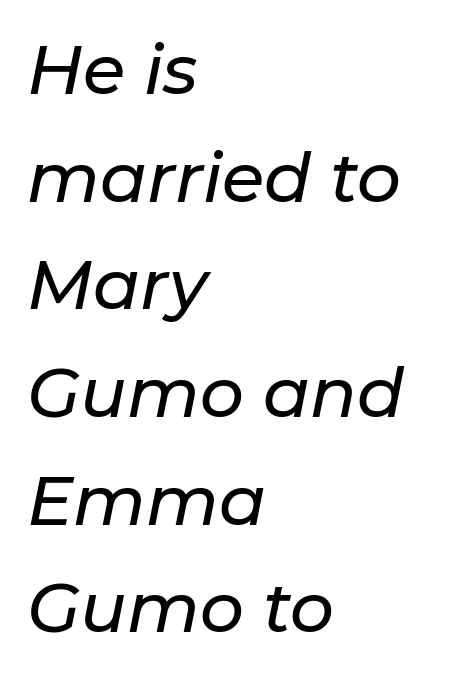
Q: Is the text italic (slanted)? A: Yes, it leans right by about 11 degrees.
Q: Is the text underlined? A: No.
Q: How is the paragraph aligned? A: Left-aligned.
Q: Is the spacing between letters normal or unusually wide? A: Normal.
Q: Is the spacing between lines tight, normal or loose? A: Normal.
Q: Width (condensed, normal, or wide)? A: Normal.
Q: Stroke contrast? A: Low.
Q: x-height? A: Medium.
Q: Monospaced? A: No.
